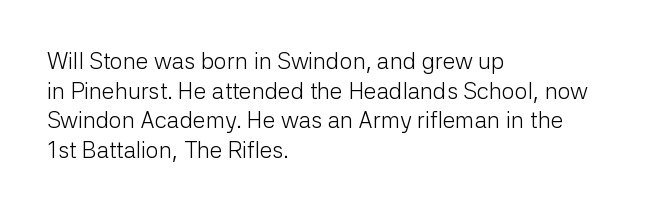
{"italic": "no", "bold": "no", "underline": "no", "align": "left", "line_spacing": "normal", "line_spacing_ratio": 1.29, "letter_spacing": "normal", "letter_spacing_em": 0.0, "glyph_px": 23}
